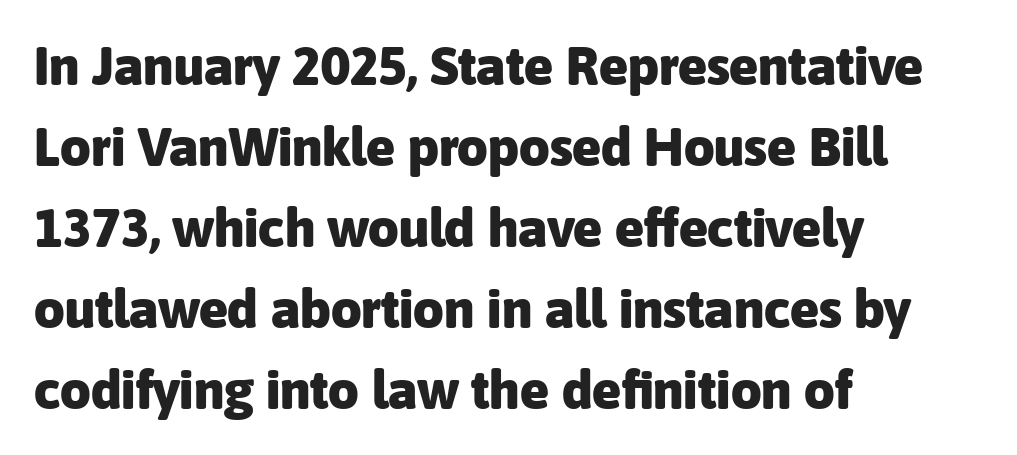
Which margin do the lines hug? The left one — the right edge is uneven. Quick note: interline space is typical. The baseline area is clear. Varying glyph widths throughout — classic text-font behaviour.
